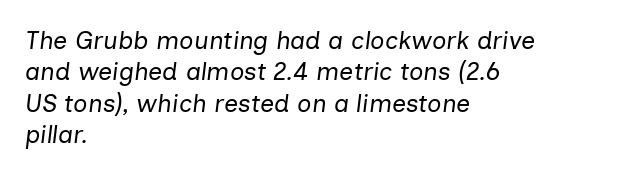
The image shows 25 px text type, italic (leaning right); set left-aligned, normal line spacing (1.26x), normal letter spacing, not underlined.
